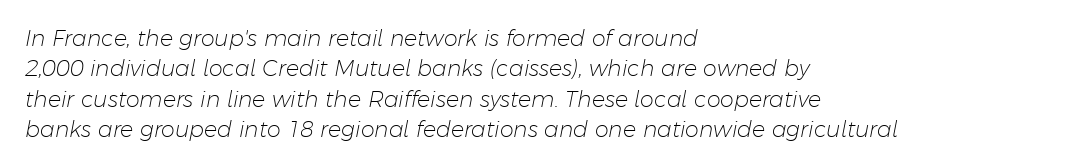
Q: Is the text bold? A: No.
Q: Is the text italic (slanted)? A: Yes, it leans right by about 11 degrees.
Q: Is the text underlined? A: No.
Q: How is the paragraph aligned? A: Left-aligned.
Q: Is the spacing between letters normal or unusually wide? A: Normal.
Q: Is the spacing between lines tight, normal or loose? A: Normal.
